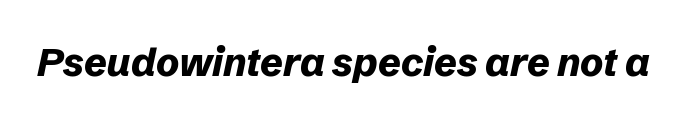
Is the letter spacing exaggerated? No — it looks like the ordinary default. Each letter keeps its own natural width here, so spacing adapts to shape. Beneath every word, the page is bare. The rendering uses a bold face; every stroke is thick and dark. The typography opts for an oblique posture over an upright one.
